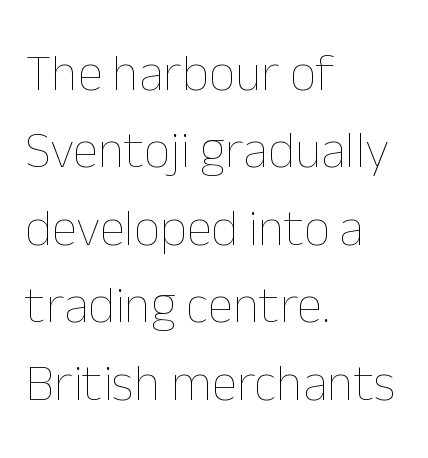
{"italic": "no", "bold": "no", "weight": "thin", "width": "normal", "stroke_contrast": "low", "x_height": "medium", "monospaced": "no", "underline": "no", "align": "left", "line_spacing": "normal", "line_spacing_ratio": 1.49, "letter_spacing": "normal", "letter_spacing_em": 0.0, "glyph_px": 52}
